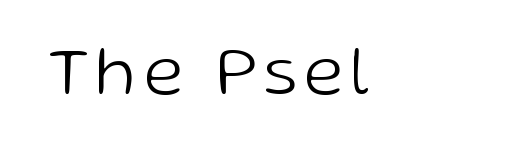
The image shows 70 px light sans-serif type, upright; set not underlined; low stroke contrast and a medium x-height.
